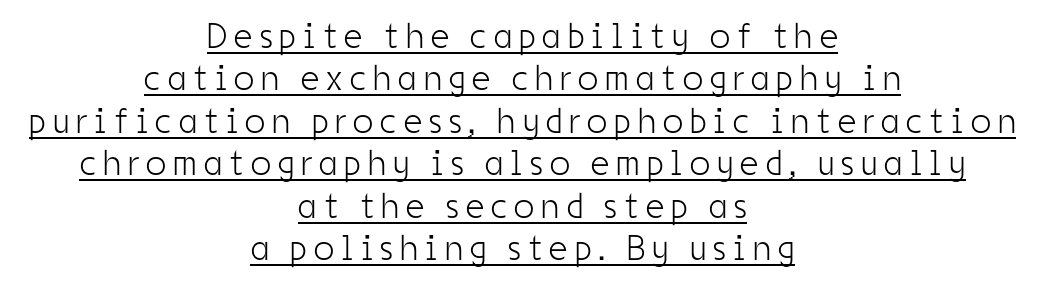
The image shows 36 px light, condensed sans-serif type, upright; set centered, line spacing 1.18x, unusually wide letter spacing (+0.2 em), underlined; low stroke contrast and a medium x-height.
